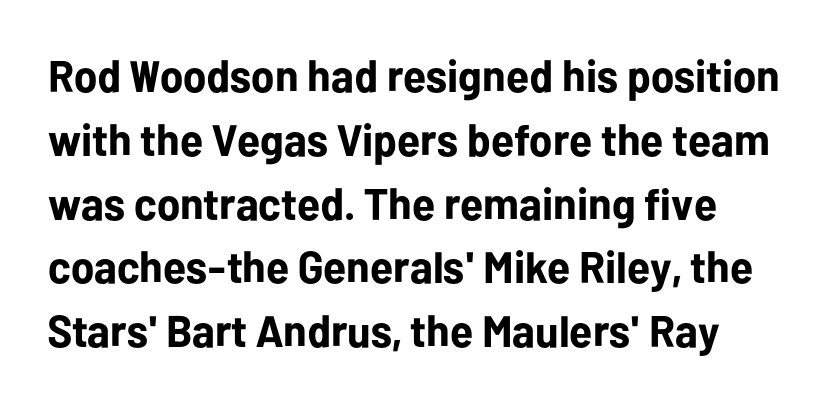
Q: Is the text bold? A: Yes.
Q: Is the text italic (slanted)? A: No, it is upright.
Q: Is the typeface a serif or a sans-serif typeface? A: Sans-serif.
Q: Is the text underlined? A: No.
Q: Is the spacing between letters normal or unusually wide? A: Normal.
Q: Is the spacing between lines tight, normal or loose? A: Normal.
Q: Width (condensed, normal, or wide)? A: Normal.
Q: Stroke contrast? A: Low.
Q: x-height? A: Medium.
Q: Monospaced? A: No.
